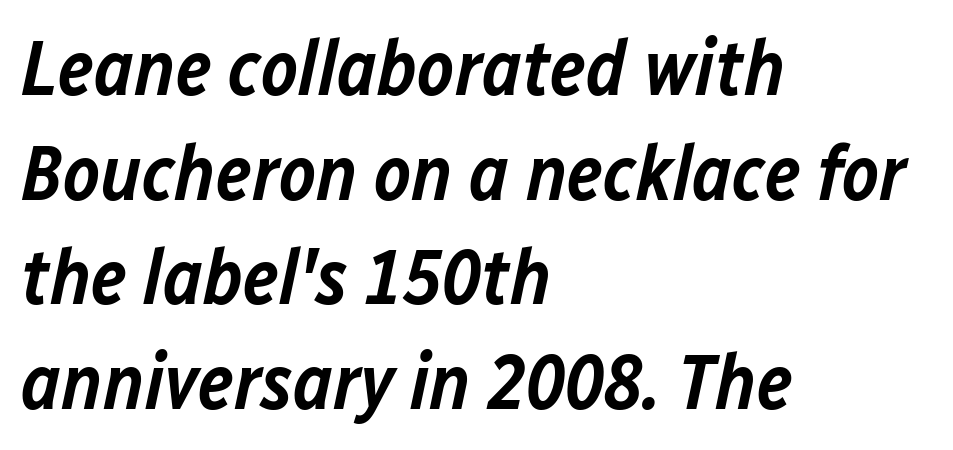
The image shows 78 px semibold type, italic (leaning right); set left-aligned, normal line spacing (1.34x), normal letter spacing, not underlined; low stroke contrast and a medium x-height.
